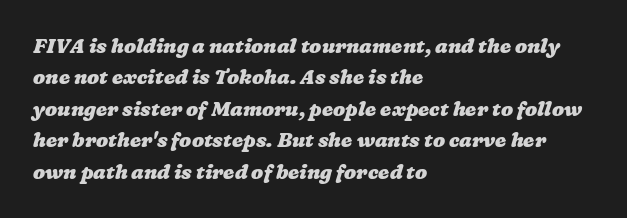
{"bold": "yes", "underline": "no", "align": "left", "line_spacing": "normal", "line_spacing_ratio": 1.57, "letter_spacing": "normal", "letter_spacing_em": 0.0, "glyph_px": 20}
